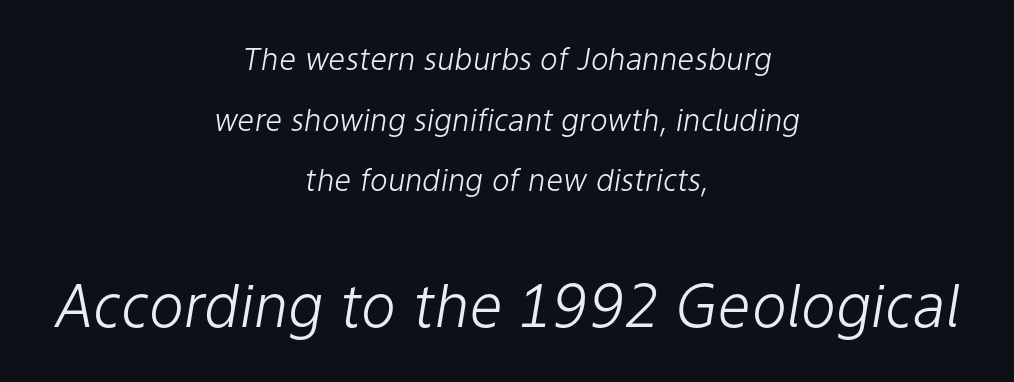
Heft: none added — not bold. Teacher's note: observe the equal gaps on both sides — that is centered alignment. Top chunk: small. Bottom chunk: large. The words here are not underlined. Quick note: italic. The passage shown has conventional tracking throughout.
